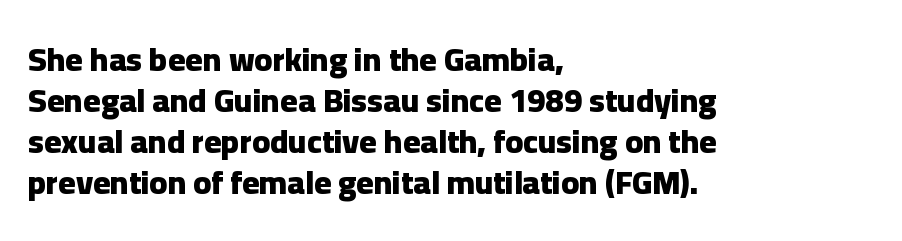
{"serif": "no", "italic": "no", "bold": "yes", "weight": "heavy", "width": "normal", "stroke_contrast": "low", "x_height": "medium", "monospaced": "no", "underline": "no", "align": "left", "line_spacing_ratio": 1.24, "letter_spacing": "normal", "letter_spacing_em": 0.0, "glyph_px": 33}
